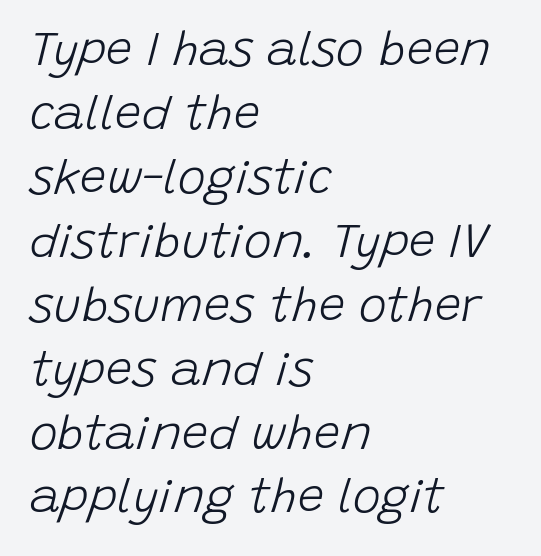
The axis of the letterforms is tilted away from vertical. The typesetter chose a ragged-right arrangement here. Just letters on the line, the space beneath them empty. This is not heavy type; no bold has been used. The face used here is proportionally spaced, like ordinary book or web type.
